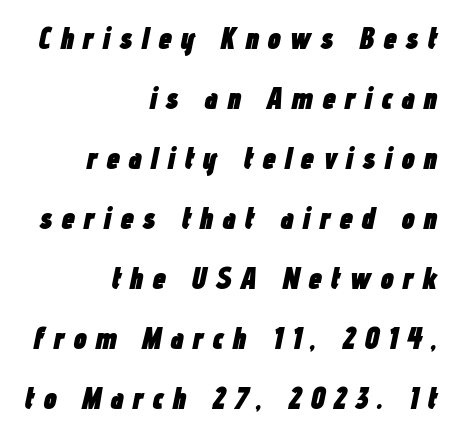
The image shows 30 px heavy, condensed type, italic (leaning right); set right-aligned, loose line spacing (2.0x), unusually wide letter spacing (+0.29 em), not underlined; low stroke contrast and a medium x-height.
